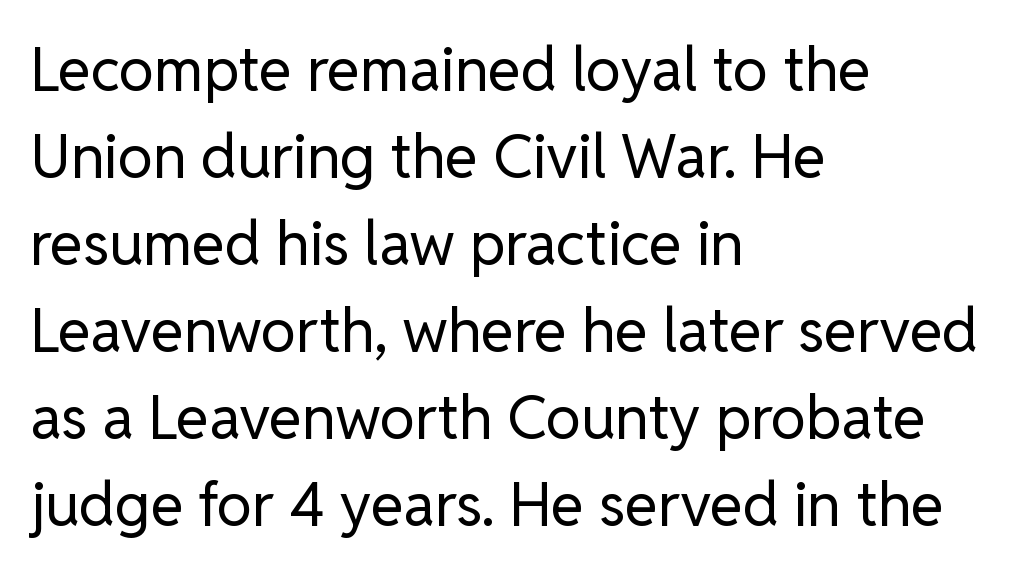
The typeface chosen for these lines omits serifs. This sample uses an upright cut, with every glyph sitting square on the baseline. The letterforms sit shoulder to shoulder at normal distance. Descenders hang freely into open space. A typesetter would call this proportional, since set widths differ per character. Evenly set lines give the paragraph a standard silhouette.
